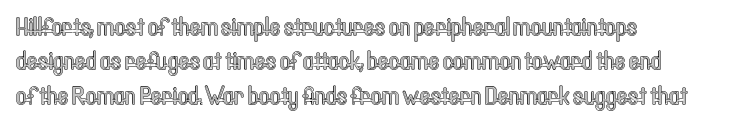
{"italic": "no", "underline": "no", "align": "left", "line_spacing": "normal", "line_spacing_ratio": 1.32, "letter_spacing": "normal", "letter_spacing_em": 0.0, "glyph_px": 26}
